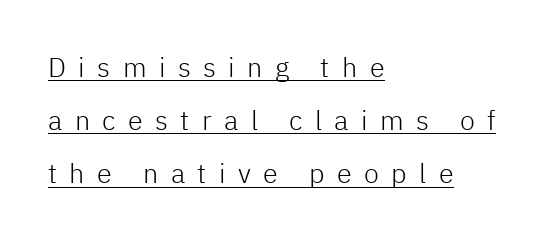
No chunkiness to these letters — they're not bold. In CSS terms this would be text-align: left. Honestly, the letter spacing is so wide it's the main thing you notice. Notice the wide empty band between every row — that's loose leading. No italicization has been applied; the sample stays upright.
